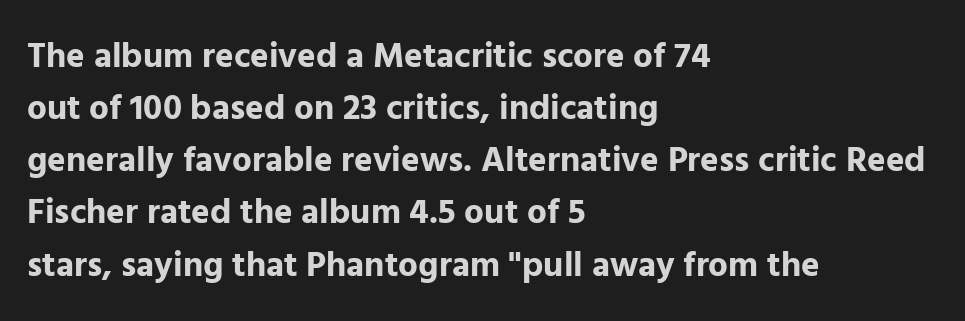
{"serif": "no", "italic": "no", "bold": "yes", "weight": "bold", "width": "normal", "stroke_contrast": "low", "x_height": "medium", "monospaced": "no", "underline": "no", "align": "left", "line_spacing": "normal", "line_spacing_ratio": 1.49, "letter_spacing": "normal", "letter_spacing_em": 0.0, "glyph_px": 35}
